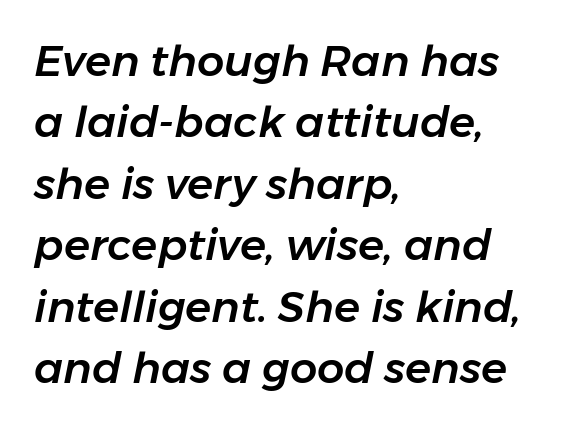
The image shows 43 px text type, italic (leaning right); set left-aligned, normal line spacing (1.43x), normal letter spacing, not underlined; low stroke contrast and a medium x-height.
